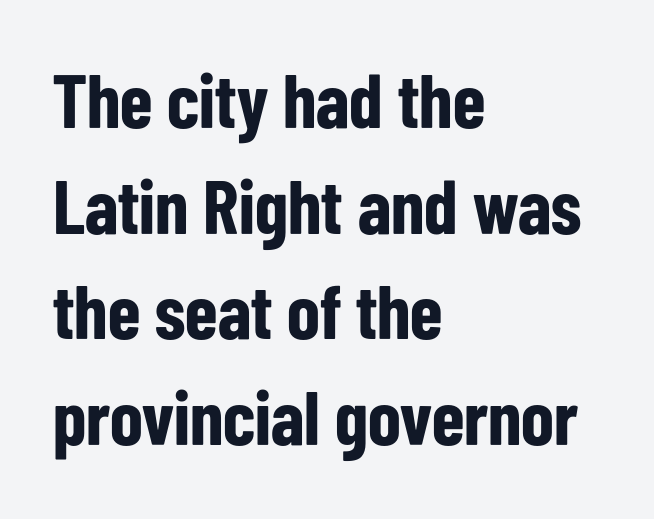
Q: Is the text bold? A: Yes.
Q: Is the text italic (slanted)? A: No, it is upright.
Q: Is the typeface a serif or a sans-serif typeface? A: Sans-serif.
Q: Is the text underlined? A: No.
Q: How is the paragraph aligned? A: Left-aligned.
Q: Is the spacing between letters normal or unusually wide? A: Normal.
Q: Is the spacing between lines tight, normal or loose? A: Normal.
Q: Width (condensed, normal, or wide)? A: Condensed.
Q: Stroke contrast? A: Low.
Q: x-height? A: Medium.
Q: Monospaced? A: No.
